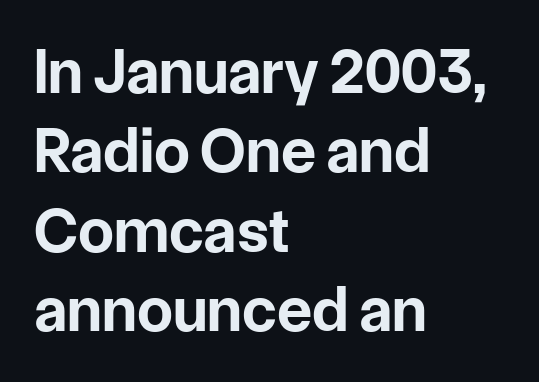
{"serif": "no", "italic": "no", "bold": "yes", "weight": "bold", "width": "normal", "stroke_contrast": "low", "x_height": "medium", "monospaced": "no", "underline": "no", "align": "left", "line_spacing_ratio": 1.24, "letter_spacing": "normal", "letter_spacing_em": 0.0, "glyph_px": 64}
